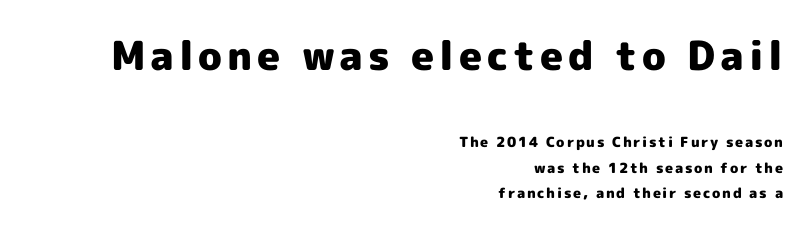
Set as a true bold cut, around the 700 mark. The baseline area is clear. The ragged edge is on the left, which tells us the setting is flush right. Is this a fixed-width face? No — the glyphs have proportional, varying widths.
